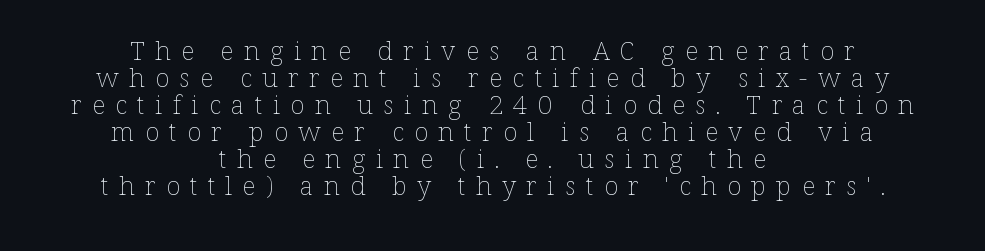
{"italic": "no", "bold": "no", "underline": "no", "align": "center", "line_spacing": "tight", "line_spacing_ratio": 1.04, "letter_spacing": "wide", "letter_spacing_em": 0.4, "glyph_px": 26}
